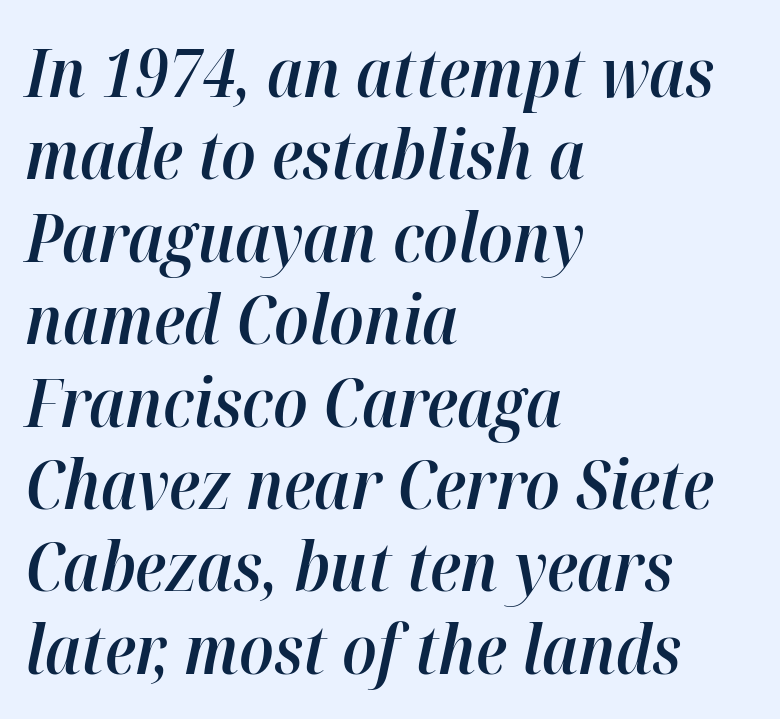
Typographic density is moderately raised because the face is semibold. Inter-character spacing is left at the font's built-in metrics. Glance below the letters and you will spot only blank space. It's the slanting kind of type. Caption: multi-line text, flush left, ragged right.
